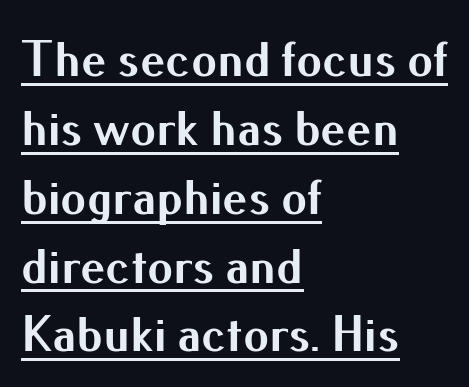
The image shows 51 px bold sans-serif type, upright; set left-aligned, normal line spacing (1.35x), normal letter spacing, underlined; medium stroke contrast and a small x-height.
